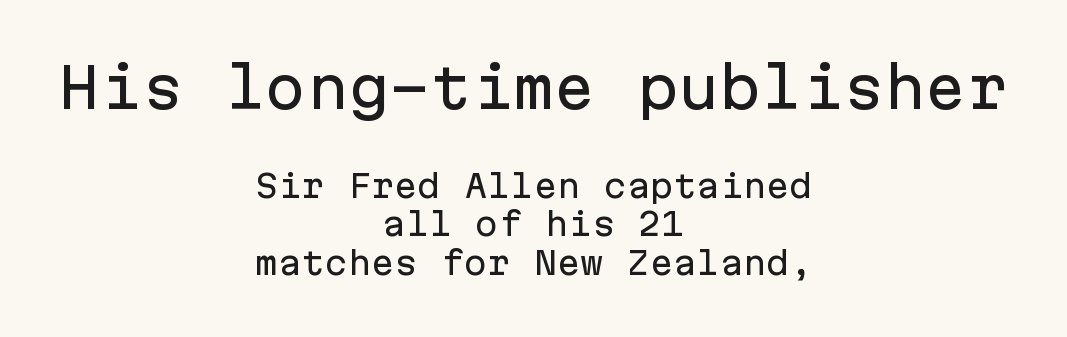
The image shows 55 px sans-serif type, upright, monospaced; set centered, normal line spacing (1.25x), normal letter spacing, not underlined; the first (top) block is 1.77x larger; low stroke contrast and a medium x-height.
